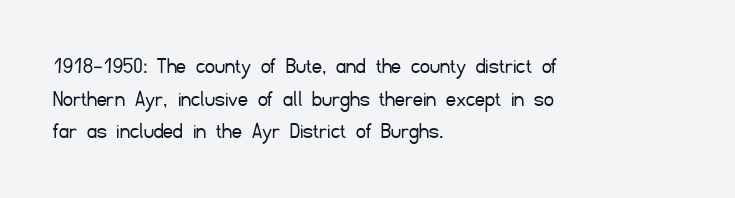
The image shows 24 px text type, upright; set left-aligned, normal line spacing (1.36x), normal letter spacing, not underlined.
